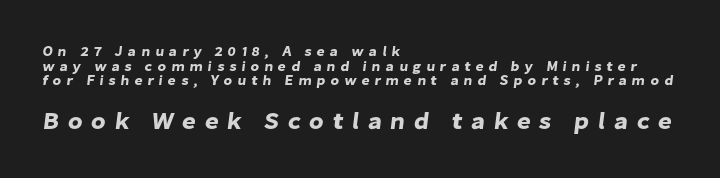
These lines have a slow, spaced-out rhythm from letter to letter. The space directly below the letters is spotless. Is there much room between lines? No — they nearly touch. The face used here appears at its bigger size in the lower chunk.
